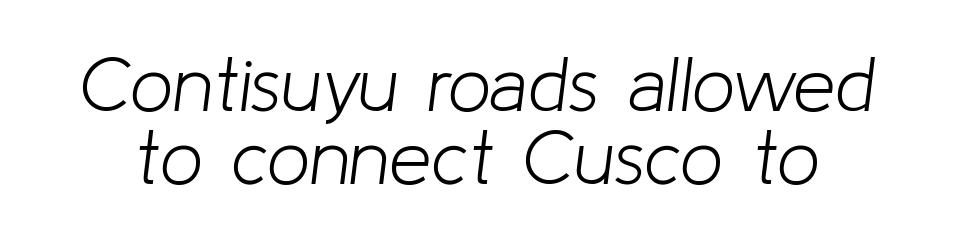
{"italic": "yes", "lean": "right", "slant_degrees": 8, "bold": "no", "weight": "light", "width": "normal", "stroke_contrast": "low", "x_height": "medium", "monospaced": "no", "underline": "no", "line_spacing": "tight", "line_spacing_ratio": 0.96, "letter_spacing": "normal", "letter_spacing_em": 0.0, "glyph_px": 76}
